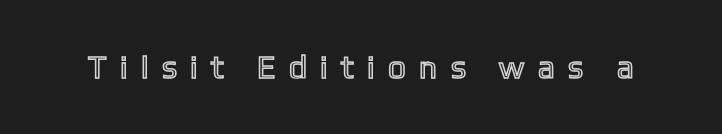
The image shows 32 px condensed type, upright; set unusually wide letter spacing (+0.48 em), not underlined; a medium x-height.
